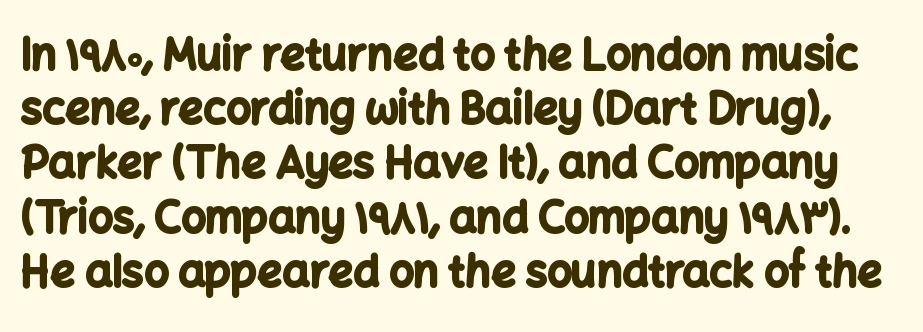
The image shows 43 px bold sans-serif type, upright; set normal line spacing (1.26x), normal letter spacing, not underlined; low stroke contrast and a medium x-height.
